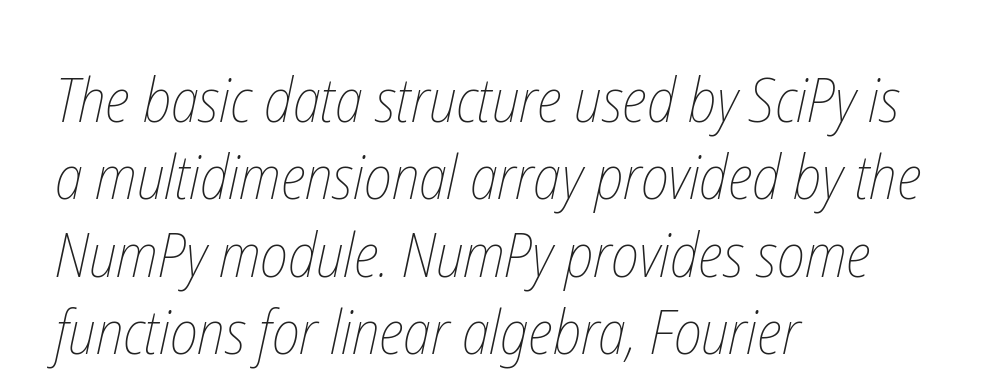
{"bold": "no", "weight": "thin", "width": "condensed", "stroke_contrast": "low", "x_height": "medium", "monospaced": "no", "underline": "no", "align": "left", "line_spacing": "normal", "line_spacing_ratio": 1.25, "letter_spacing": "normal", "letter_spacing_em": 0.0, "glyph_px": 62}
